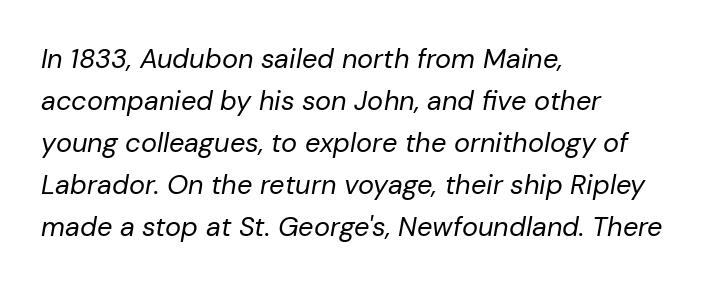
Summary of vertical rhythm: regular, with standard interline spacing. The whole block is typeset with a tilt. The passage shown has conventional tracking throughout. Summary of weight: not heavy and not bold. The compositor pushed each line to the left boundary.
